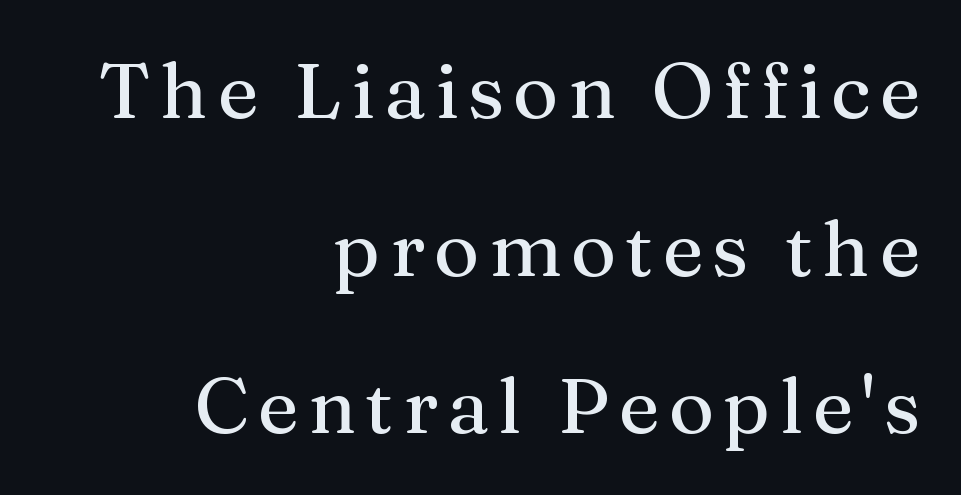
Q: Is the text italic (slanted)? A: No, it is upright.
Q: Is the typeface a serif or a sans-serif typeface? A: Serif.
Q: Is the text underlined? A: No.
Q: How is the paragraph aligned? A: Right-aligned.
Q: Is the spacing between lines tight, normal or loose? A: Loose.
Q: Width (condensed, normal, or wide)? A: Normal.
Q: Stroke contrast? A: Medium.
Q: x-height? A: Medium.
Q: Monospaced? A: No.
